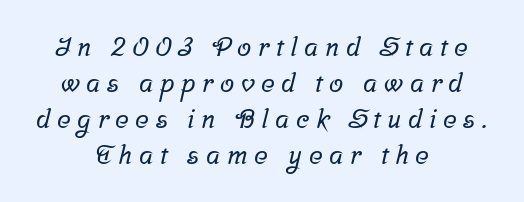
Q: Is the text underlined? A: No.
Q: How is the paragraph aligned? A: Centered.
Q: Is the spacing between letters normal or unusually wide? A: Unusually wide.
Q: Is the spacing between lines tight, normal or loose? A: Normal.
